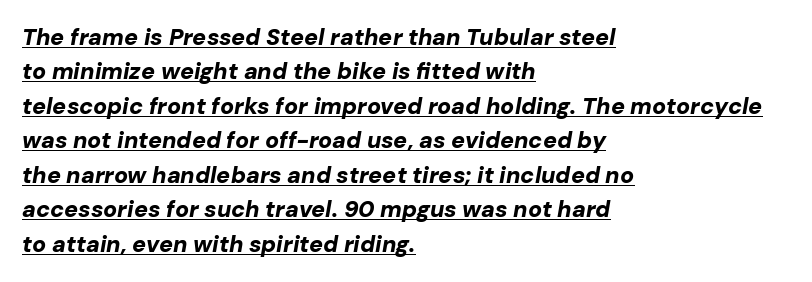
The image shows 23 px bold type, italic (leaning right); set left-aligned, normal line spacing (1.5x), normal letter spacing, underlined.
